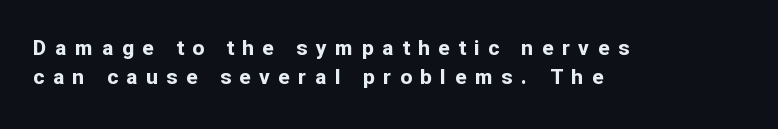
Q: Is the text bold? A: Yes.
Q: Is the text italic (slanted)? A: No, it is upright.
Q: Is the text underlined? A: No.
Q: How is the paragraph aligned? A: Left-aligned.
Q: Is the spacing between letters normal or unusually wide? A: Unusually wide.
Q: Is the spacing between lines tight, normal or loose? A: Normal.
